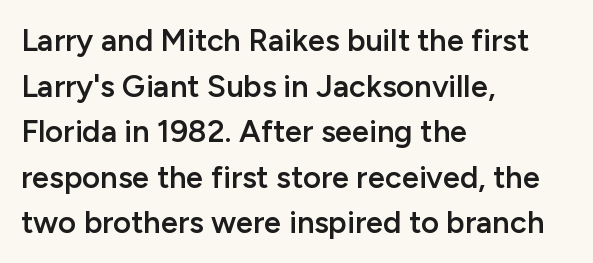
{"serif": "no", "italic": "no", "bold": "semi", "weight": "semibold", "width": "normal", "stroke_contrast": "low", "x_height": "medium", "monospaced": "no", "underline": "no", "align": "left", "line_spacing": "normal", "line_spacing_ratio": 1.47, "letter_spacing": "normal", "letter_spacing_em": 0.0, "glyph_px": 31}
